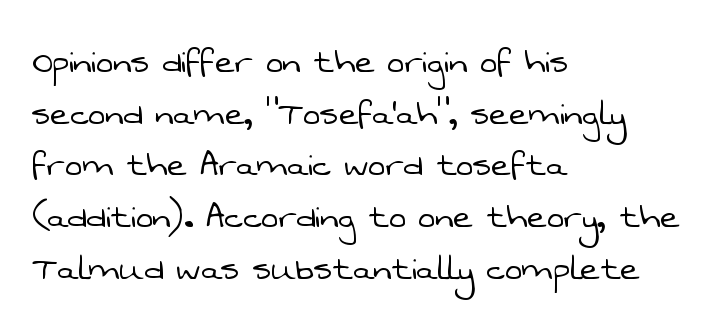
Line starts are locked; line ends wander. The typeface has the unassuming heft of standard copy or less. Rows of type keep a routine distance in the vertical direction. Tracking here is standard; glyphs follow each other at the usual distance. Do the characters align in a grid? No, the font is proportional.
